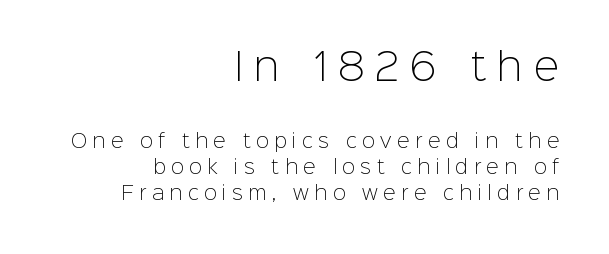
Q: Is the text bold? A: No.
Q: Is the text italic (slanted)? A: No, it is upright.
Q: Is the typeface a serif or a sans-serif typeface? A: Sans-serif.
Q: Is the text underlined? A: No.
Q: How is the paragraph aligned? A: Right-aligned.
Q: Is the spacing between letters normal or unusually wide? A: Unusually wide.
Q: Is the spacing between lines tight, normal or loose? A: Normal.
Q: Which block of text is set in a larger size, the first (top) or the second (bottom)? A: The first (top) one.
Q: Width (condensed, normal, or wide)? A: Normal.
Q: Stroke contrast? A: Low.
Q: x-height? A: Medium.
Q: Monospaced? A: No.
